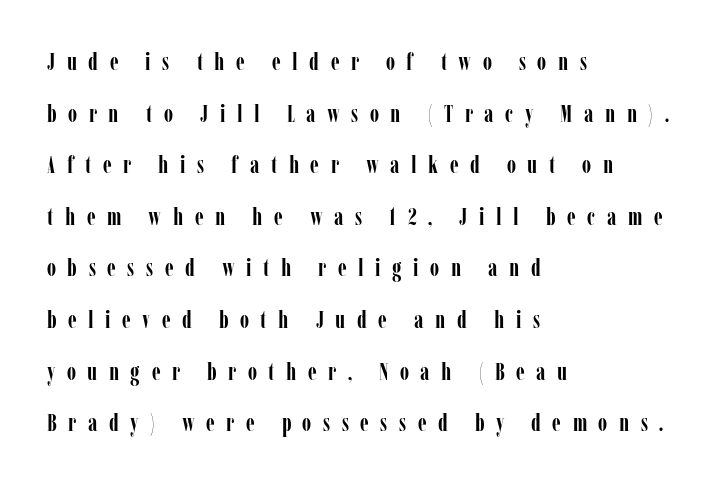
The image shows 24 px bold type, upright; set left-aligned, loose line spacing (2.15x), unusually wide letter spacing (+0.48 em), not underlined.
